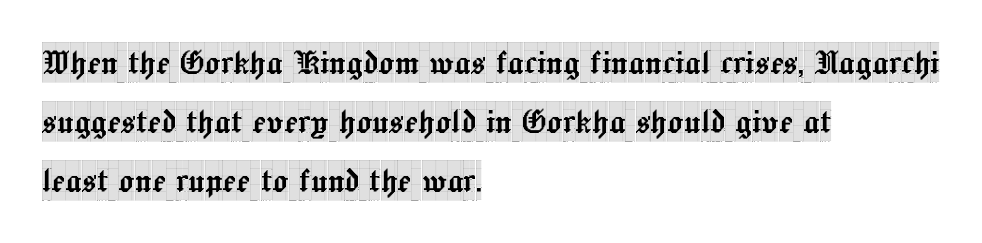
The line texture is even and compact thanks to regular tracking. What's the leading like? Ordinary, nothing unusual. Rendered with straight, roman letterforms. Honestly, there is no underline to notice here at all. Note: serifs present on the glyphs. Line starts are locked; line ends wander.
